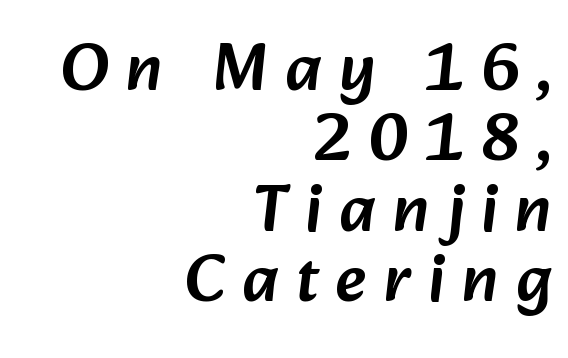
The image shows 67 px sans-serif type; set right-aligned, tight line spacing (1.05x), unusually wide letter spacing (+0.26 em), not underlined; low stroke contrast and a medium x-height.
